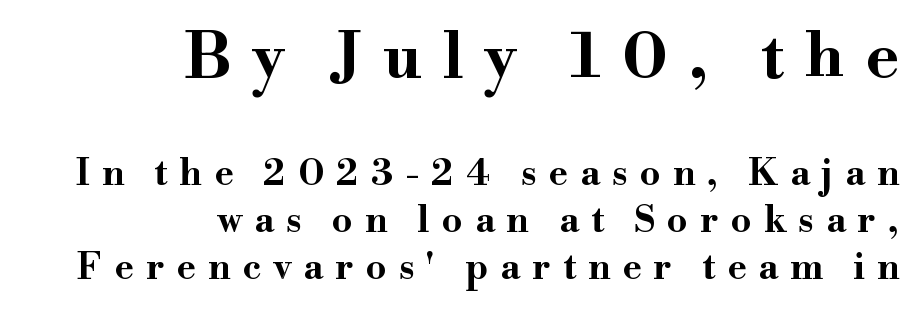
{"serif": "yes", "italic": "no", "bold": "yes", "weight": "bold", "width": "wide", "stroke_contrast": "high", "x_height": "small", "monospaced": "no", "underline": "no", "align": "right", "line_spacing": "normal", "line_spacing_ratio": 1.31, "letter_spacing": "wide", "letter_spacing_em": 0.34, "larger_block": "first", "size_ratio": 1.75, "glyph_px": 63}
